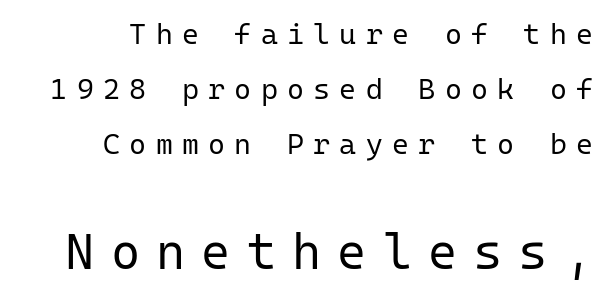
{"serif": "no", "italic": "no", "bold": "no", "weight": "regular", "width": "normal", "stroke_contrast": "low", "x_height": "medium", "monospaced": "yes", "underline": "no", "line_spacing": "loose", "line_spacing_ratio": 1.9, "letter_spacing": "wide", "letter_spacing_em": 0.32, "larger_block": "second", "size_ratio": 1.72, "glyph_px": 50}
